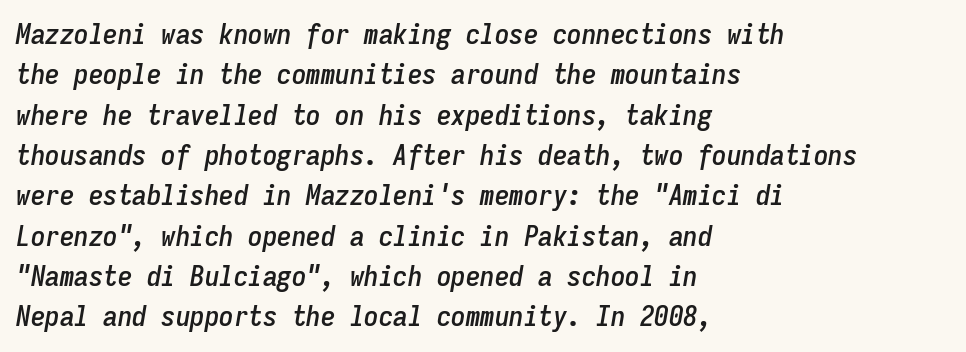
The image shows 29 px condensed type, italic (leaning right), monospaced; set left-aligned, normal line spacing (1.39x), normal letter spacing, not underlined; low stroke contrast and a medium x-height.
